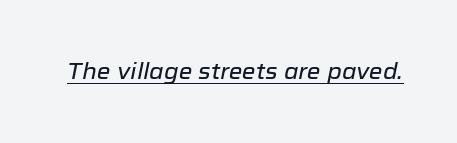
{"italic": "yes", "lean": "right", "slant_degrees": 12, "underline": "yes", "letter_spacing": "normal", "letter_spacing_em": 0.0, "glyph_px": 22}
